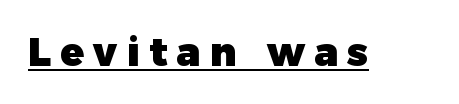
The image shows 39 px heavy sans-serif type, upright; set unusually wide letter spacing (+0.24 em), underlined; low stroke contrast and a medium x-height.
